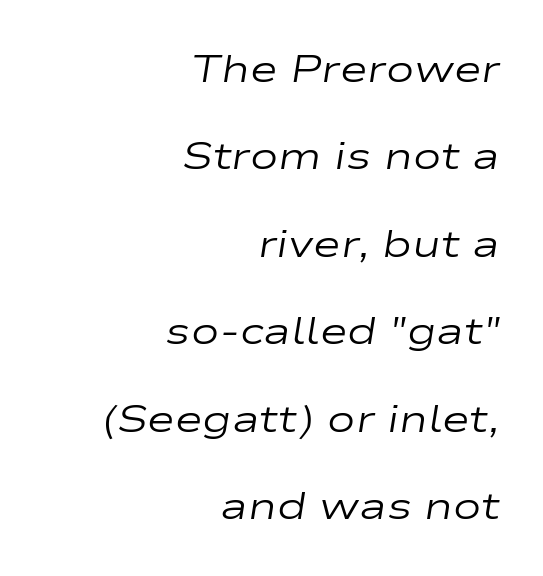
Looks like regular typesetting: each glyph gets only the width it needs. Every character sits at an angle, as italics do. Compared with typical paragraphs, the rows here are farther apart. The rag falls on the left side of this text block. How are the letters spaced? Ordinarily, with no added tracking. Honestly, there is no underline to notice here at all.
